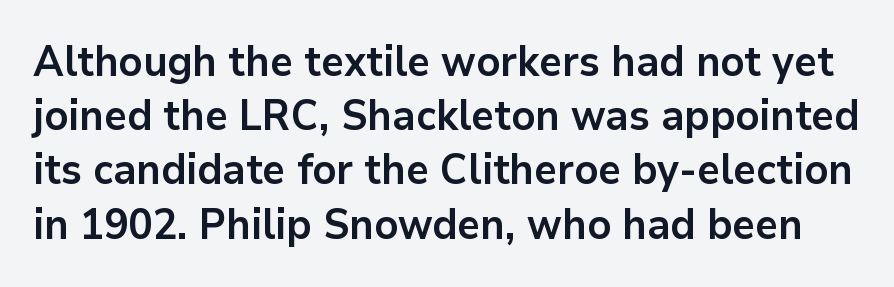
{"serif": "no", "italic": "no", "bold": "yes", "weight": "bold", "width": "normal", "stroke_contrast": "low", "x_height": "medium", "monospaced": "no", "underline": "no", "line_spacing": "normal", "line_spacing_ratio": 1.29, "letter_spacing": "normal", "letter_spacing_em": 0.0, "glyph_px": 42}
